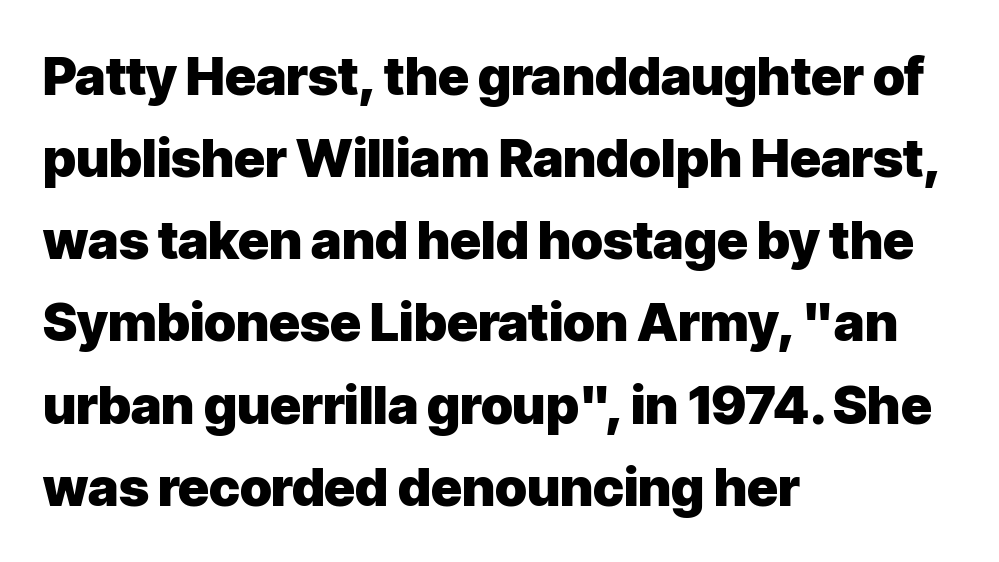
Q: Is the text bold? A: Yes.
Q: Is the text italic (slanted)? A: No, it is upright.
Q: Is the typeface a serif or a sans-serif typeface? A: Sans-serif.
Q: Is the text underlined? A: No.
Q: How is the paragraph aligned? A: Left-aligned.
Q: Is the spacing between letters normal or unusually wide? A: Normal.
Q: Is the spacing between lines tight, normal or loose? A: Normal.
Q: Width (condensed, normal, or wide)? A: Normal.
Q: Stroke contrast? A: Low.
Q: x-height? A: Medium.
Q: Monospaced? A: No.
